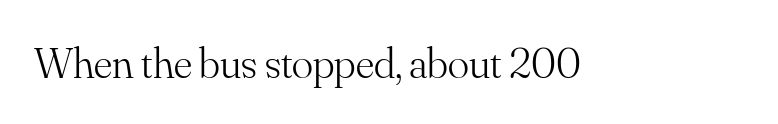
Q: Is the text bold? A: No.
Q: Is the text italic (slanted)? A: No, it is upright.
Q: Is the typeface a serif or a sans-serif typeface? A: Serif.
Q: Is the text underlined? A: No.
Q: Is the spacing between letters normal or unusually wide? A: Normal.
Q: Width (condensed, normal, or wide)? A: Normal.
Q: Stroke contrast? A: Medium.
Q: x-height? A: Small.
Q: Monospaced? A: No.
